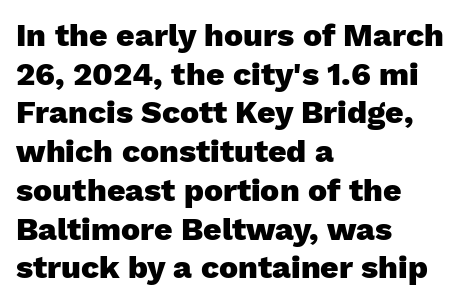
The image shows 32 px heavy sans-serif type, upright; set left-aligned, line spacing 1.21x, normal letter spacing, not underlined; low stroke contrast and a medium x-height.
